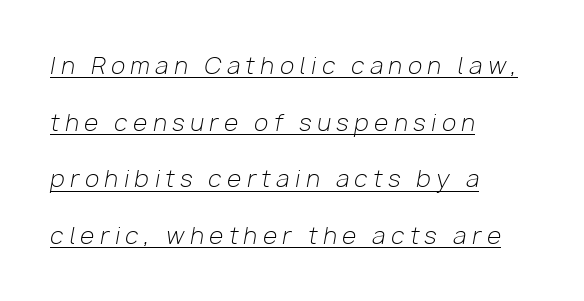
This reads as an unemphasized weight, regular at the heaviest. Line beginnings align vertically; line endings do not. Caption: expanded tracking, letters set apart. Observe the lean: these are italic letterforms.
